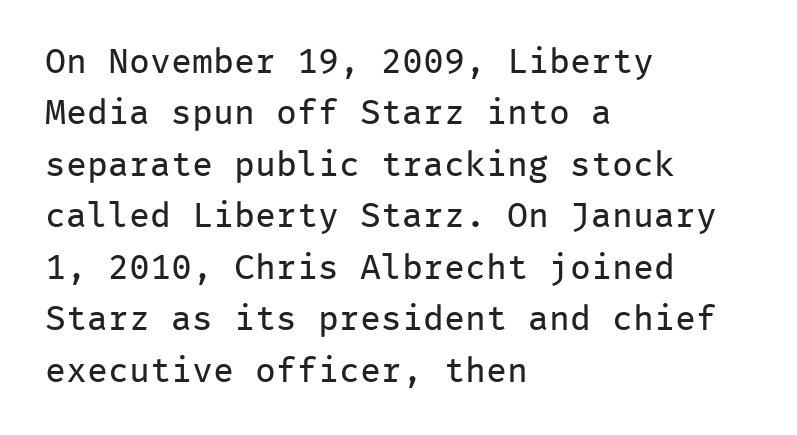
{"serif": "no", "italic": "no", "bold": "no", "weight": "regular", "width": "normal", "stroke_contrast": "low", "x_height": "medium", "monospaced": "yes", "underline": "no", "align": "left", "line_spacing": "normal", "line_spacing_ratio": 1.47, "letter_spacing": "normal", "letter_spacing_em": 0.0, "glyph_px": 35}
